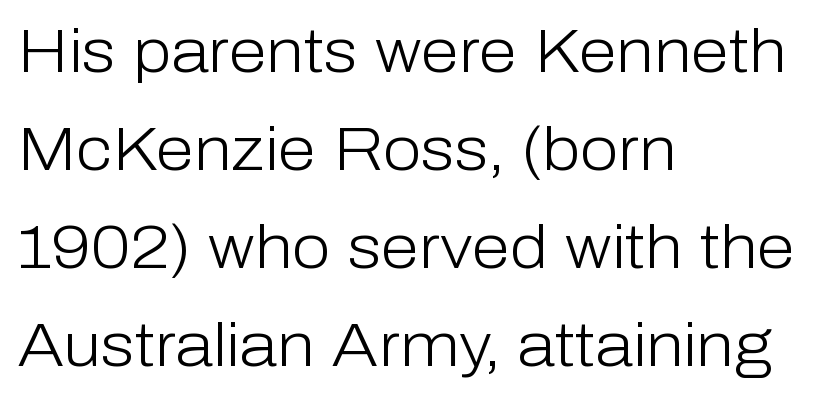
The image shows 62 px light sans-serif type, upright; set left-aligned, normal line spacing (1.58x), normal letter spacing, not underlined; low stroke contrast and a medium x-height.
